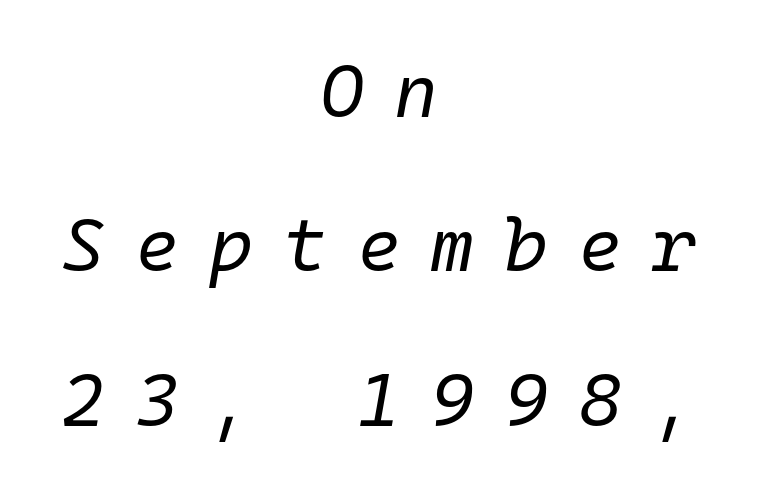
The image shows 75 px regular-weight type, italic (leaning right), monospaced; set centered, loose line spacing (2.06x), unusually wide letter spacing (+0.4 em), not underlined; low stroke contrast and a medium x-height.
